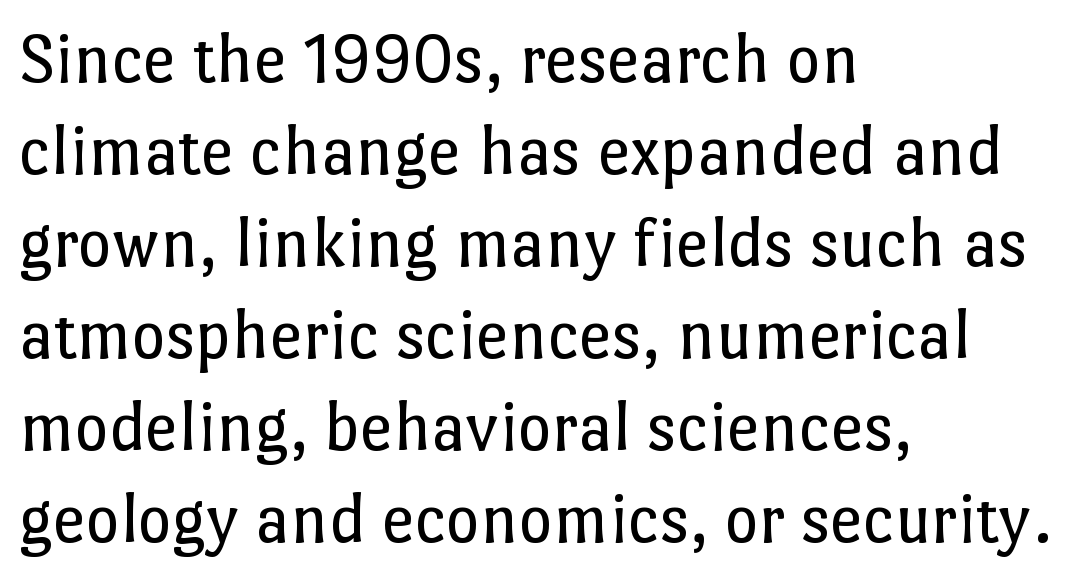
The specimen omits any rule beneath the text block's lines. This sample has the flowing, uneven cadence of proportional lettering. Which margin do the lines hug? The left one — the right edge is uneven. Inter-character spacing is left at the font's built-in metrics. The weight would be labelled regular, book, light, or lighter still.
